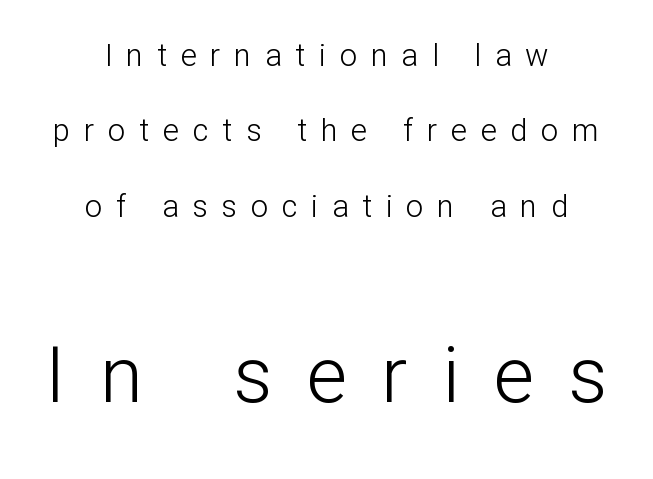
The image shows 78 px light sans-serif type, upright; set centered, loose line spacing (2.43x), unusually wide letter spacing (+0.44 em), not underlined; the second (bottom) block is 2.52x larger; low stroke contrast and a medium x-height.
